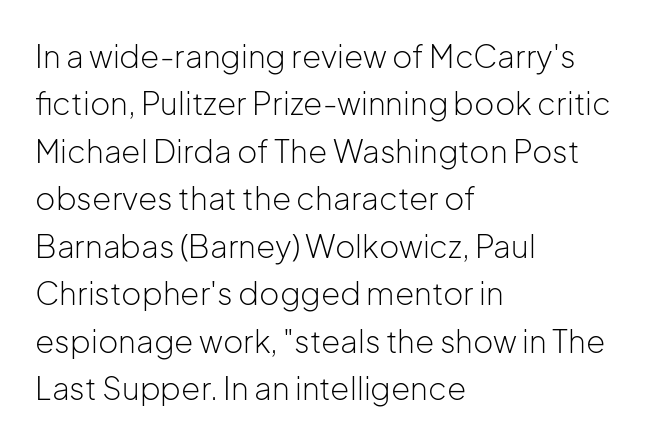
Q: Is the text bold? A: No.
Q: Is the text italic (slanted)? A: No, it is upright.
Q: Is the typeface a serif or a sans-serif typeface? A: Sans-serif.
Q: Is the text underlined? A: No.
Q: How is the paragraph aligned? A: Left-aligned.
Q: Is the spacing between letters normal or unusually wide? A: Normal.
Q: Is the spacing between lines tight, normal or loose? A: Normal.
Q: Width (condensed, normal, or wide)? A: Normal.
Q: Stroke contrast? A: Low.
Q: x-height? A: Medium.
Q: Monospaced? A: No.
